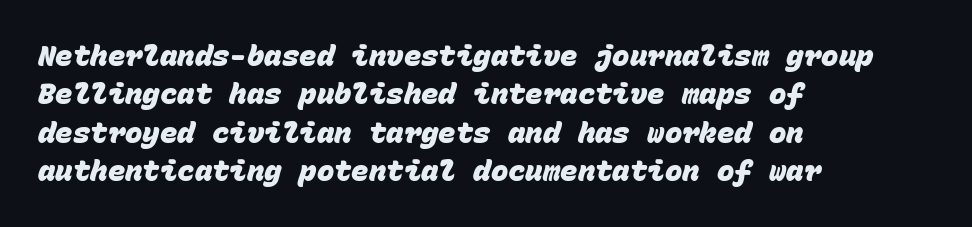
Serif or sans? Sans — the stroke terminals are bare. Students, note that the glyphs here touch the page at normal intervals. The passage is arranged the way most books set body copy — flush left. Each glyph is drawn with heavy, bold strokes. You could count columns in this text — the font is strictly monospaced.
